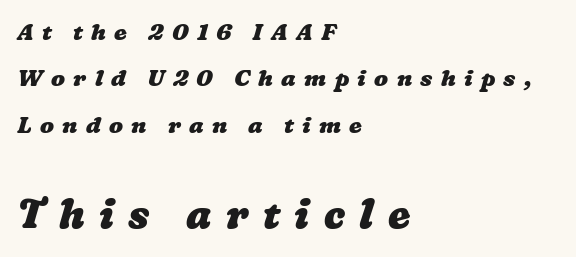
Of the two passages, the one underneath uses the larger point size. Character widths vary here, with narrow letters taking less room than wide ones. What weight is shown? A full bold with thick strokes. Compared with typical paragraphs, the rows here are farther apart.
